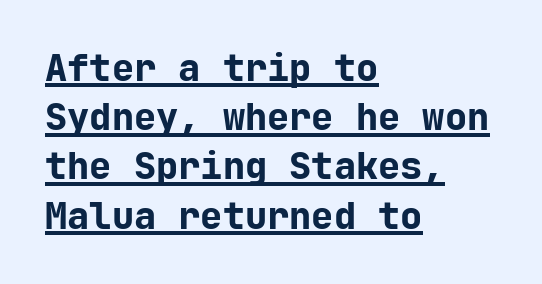
{"serif": "no", "italic": "no", "bold": "yes", "weight": "bold", "width": "normal", "stroke_contrast": "low", "x_height": "medium", "monospaced": "yes", "underline": "yes", "align": "left", "line_spacing": "normal", "line_spacing_ratio": 1.33, "letter_spacing": "normal", "letter_spacing_em": 0.0, "glyph_px": 37}
